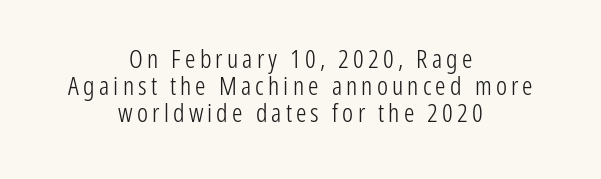
Quick note: not italic, upright. Is the block centered? Yes — each line is placed symmetrically about the middle. The passage shown is not bold in any degree. The strip under each line holds only bare page. What's the leading like? Squeezed, with rows nearly overlapping.
